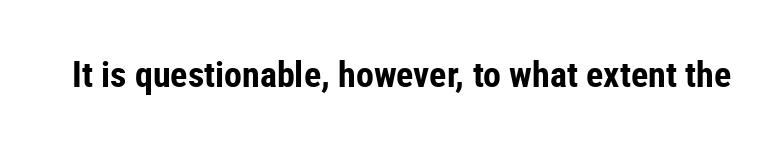
The text was rendered using a sans face with plain stroke endings. The gap between lines stays unmarked. What stands out about the letter spacing? Nothing — it is the standard amount. Strong, thick strokes mark this as bold type. Ascenders rise straight up at ninety degrees. The rendering uses natural spacing where letterforms have individual widths.
